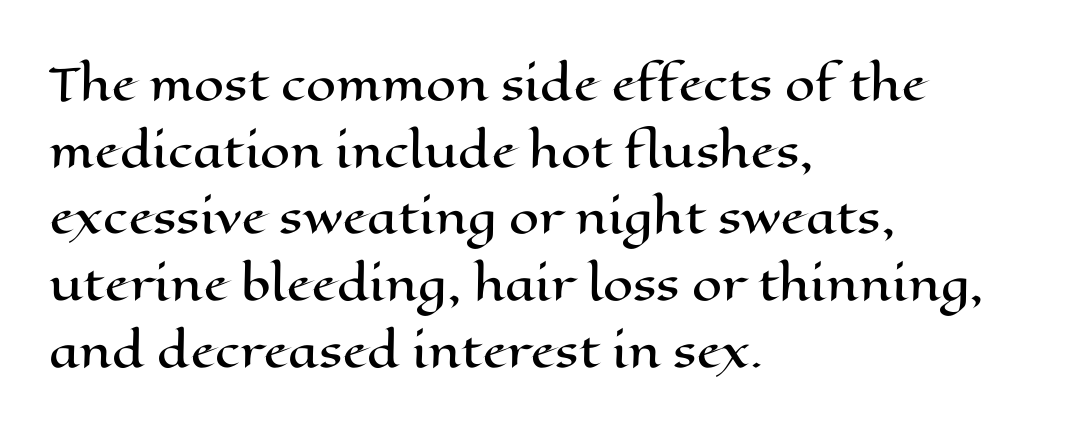
Q: Is the text italic (slanted)? A: No, it is upright.
Q: Is the text underlined? A: No.
Q: How is the paragraph aligned? A: Left-aligned.
Q: Is the spacing between letters normal or unusually wide? A: Normal.
Q: Is the spacing between lines tight, normal or loose? A: Normal.
Q: Width (condensed, normal, or wide)? A: Wide.
Q: Stroke contrast? A: High.
Q: x-height? A: Medium.
Q: Monospaced? A: No.
